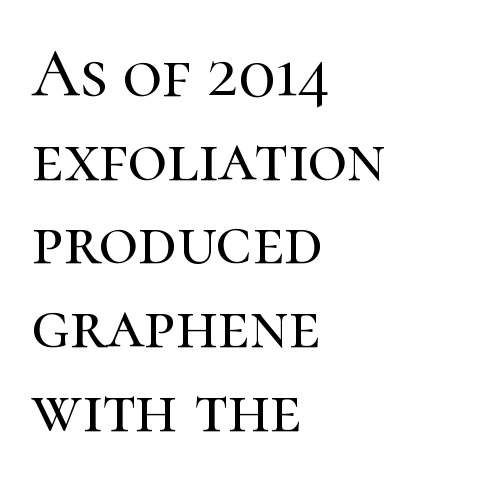
Q: Is the text italic (slanted)? A: No, it is upright.
Q: Is the typeface a serif or a sans-serif typeface? A: Serif.
Q: Is the text underlined? A: No.
Q: How is the paragraph aligned? A: Left-aligned.
Q: Is the spacing between letters normal or unusually wide? A: Normal.
Q: Width (condensed, normal, or wide)? A: Normal.
Q: Stroke contrast? A: High.
Q: x-height? A: Medium.
Q: Monospaced? A: No.
